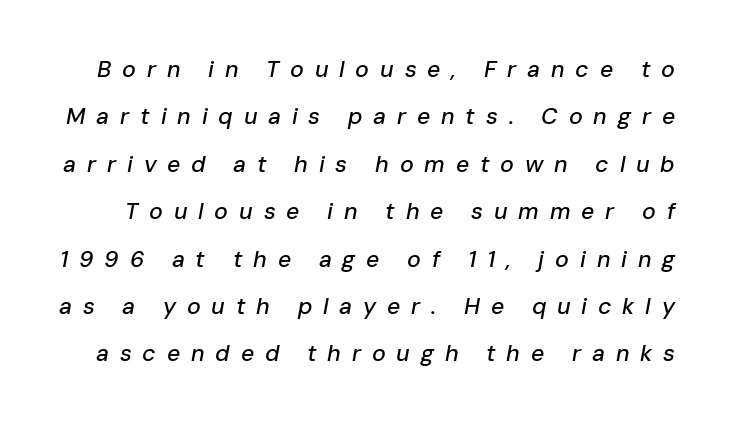
{"italic": "yes", "lean": "right", "slant_degrees": 10, "underline": "no", "line_spacing": "loose", "line_spacing_ratio": 2.06, "letter_spacing": "wide", "letter_spacing_em": 0.47, "glyph_px": 23}
